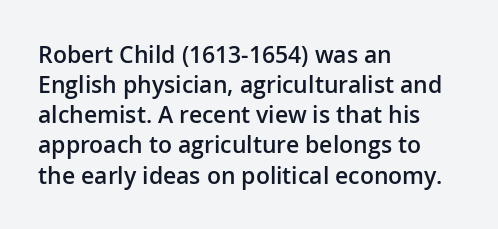
Q: Is the text bold? A: Semi-bold.
Q: Is the text italic (slanted)? A: No, it is upright.
Q: Is the text underlined? A: No.
Q: How is the paragraph aligned? A: Left-aligned.
Q: Is the spacing between letters normal or unusually wide? A: Normal.
Q: Is the spacing between lines tight, normal or loose? A: Normal.
